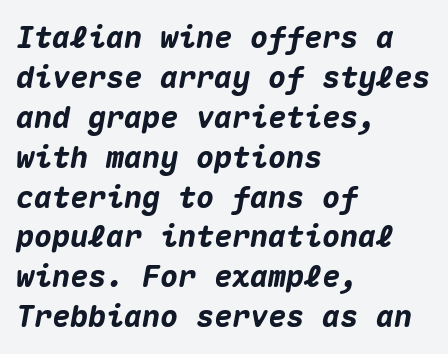
{"italic": "yes", "lean": "right", "slant_degrees": 10, "bold": "yes", "weight": "heavy", "width": "normal", "stroke_contrast": "medium", "x_height": "medium", "monospaced": "yes", "underline": "no", "align": "left", "line_spacing": "normal", "line_spacing_ratio": 1.33, "letter_spacing": "normal", "letter_spacing_em": 0.0, "glyph_px": 30}
